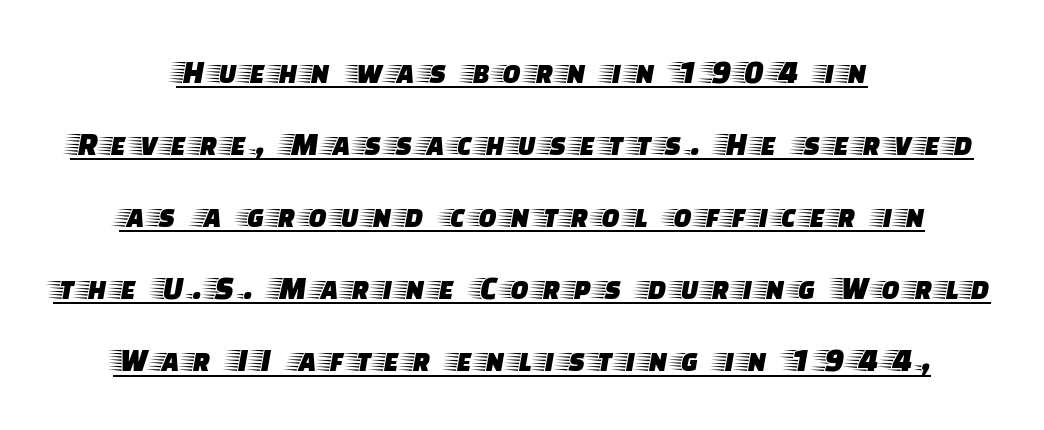
The image shows 34 px wide serif type; set centered, loose line spacing (2.12x), underlined; low stroke contrast and a large x-height.
